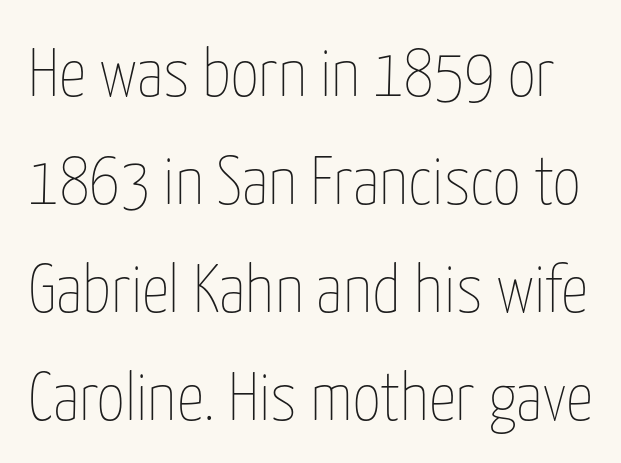
The image shows 68 px thin, condensed type, upright; set normal line spacing (1.59x), normal letter spacing, not underlined; low stroke contrast and a medium x-height.
